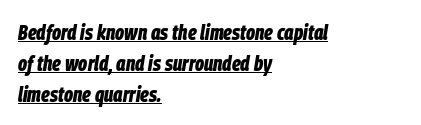
The image shows 22 px bold type, italic (leaning right); set left-aligned, normal line spacing (1.4x), normal letter spacing, underlined.
